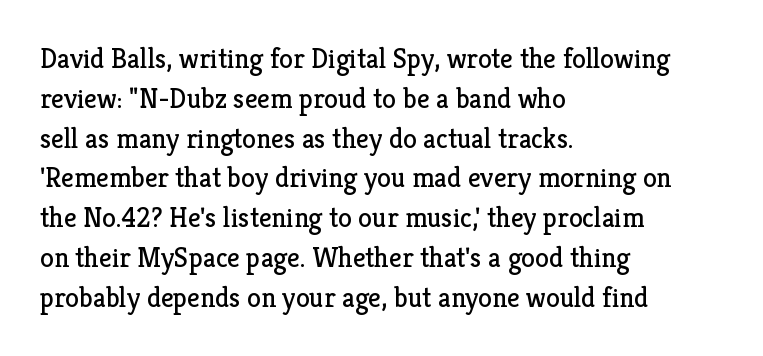
The line texture is even and compact thanks to regular tracking. Bare-footed words on every line. Every row of glyphs begins at an identical x-position on the left. Honestly, the row spacing looks completely unremarkable.
